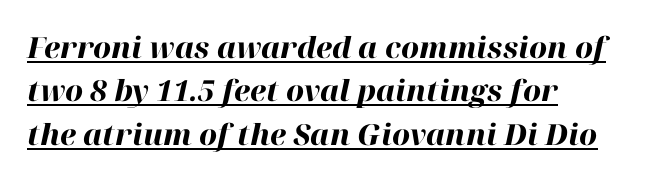
Q: Is the text bold? A: Yes.
Q: Is the text italic (slanted)? A: Yes, it leans right by about 12 degrees.
Q: Is the text underlined? A: Yes.
Q: How is the paragraph aligned? A: Left-aligned.
Q: Is the spacing between letters normal or unusually wide? A: Normal.
Q: Is the spacing between lines tight, normal or loose? A: Normal.
Q: Width (condensed, normal, or wide)? A: Normal.
Q: Stroke contrast? A: High.
Q: x-height? A: Medium.
Q: Monospaced? A: No.
